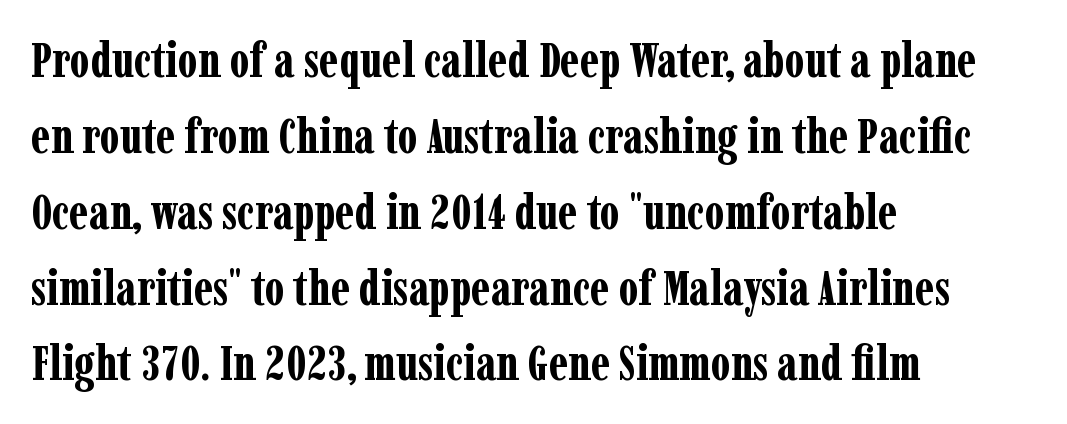
{"serif": "yes", "italic": "no", "bold": "yes", "weight": "bold", "width": "condensed", "stroke_contrast": "low", "x_height": "medium", "monospaced": "no", "underline": "no", "align": "left", "line_spacing": "normal", "line_spacing_ratio": 1.58, "letter_spacing": "normal", "letter_spacing_em": 0.0, "glyph_px": 48}
